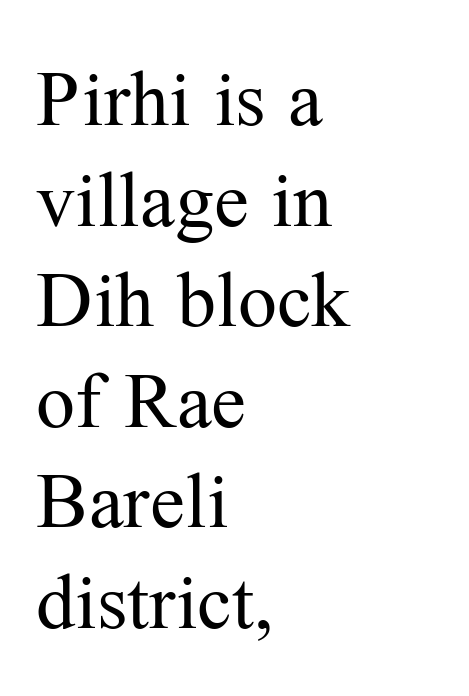
{"serif": "yes", "italic": "no", "bold": "no", "weight": "regular", "width": "normal", "stroke_contrast": "medium", "x_height": "medium", "monospaced": "no", "underline": "no", "align": "left", "line_spacing": "normal", "line_spacing_ratio": 1.29, "letter_spacing": "normal", "letter_spacing_em": 0.0, "glyph_px": 78}
